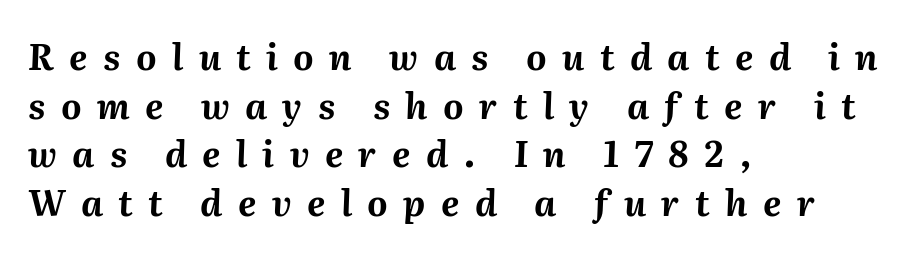
Q: Is the text bold? A: Yes.
Q: Is the text italic (slanted)? A: Yes, it leans right by about 2 degrees.
Q: Is the text underlined? A: No.
Q: How is the paragraph aligned? A: Left-aligned.
Q: Is the spacing between letters normal or unusually wide? A: Unusually wide.
Q: Is the spacing between lines tight, normal or loose? A: Normal.
Q: Width (condensed, normal, or wide)? A: Normal.
Q: Stroke contrast? A: Medium.
Q: x-height? A: Medium.
Q: Monospaced? A: No.
